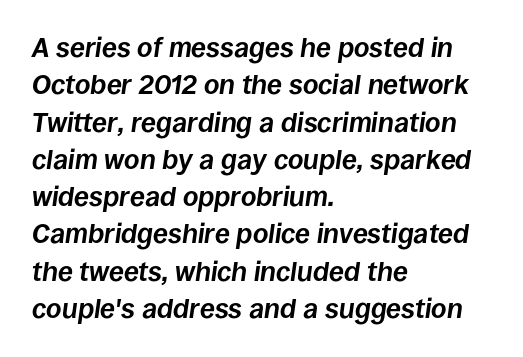
The image shows 27 px bold type, italic (leaning right); set left-aligned, normal line spacing (1.38x), normal letter spacing, not underlined.
